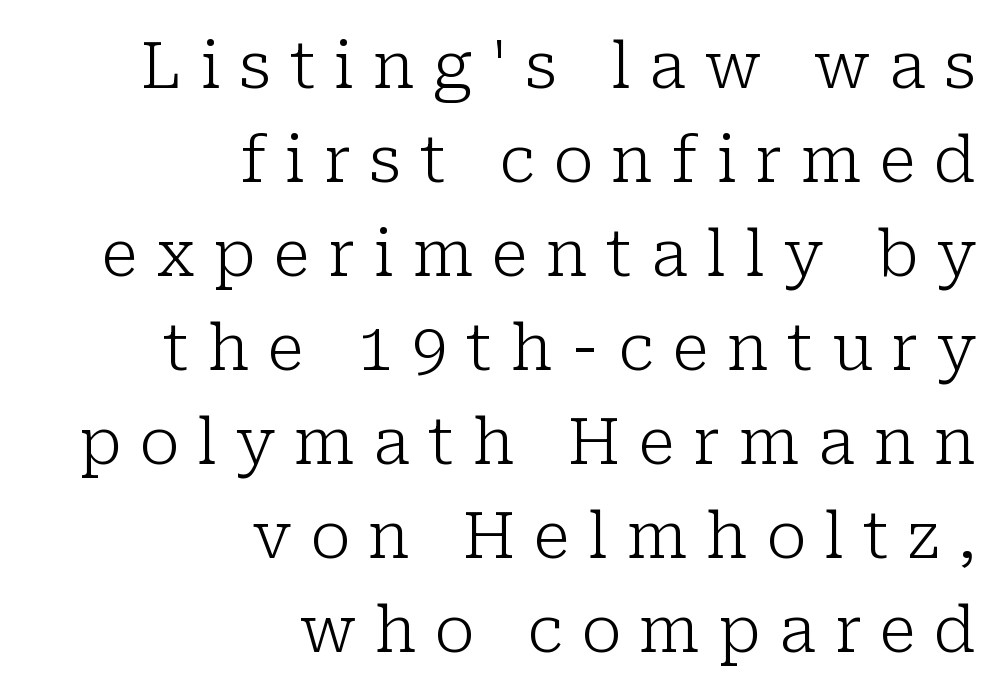
Q: Is the text bold? A: No.
Q: Is the text italic (slanted)? A: No, it is upright.
Q: Is the typeface a serif or a sans-serif typeface? A: Serif.
Q: Is the text underlined? A: No.
Q: How is the paragraph aligned? A: Right-aligned.
Q: Is the spacing between letters normal or unusually wide? A: Unusually wide.
Q: Is the spacing between lines tight, normal or loose? A: Normal.
Q: Width (condensed, normal, or wide)? A: Normal.
Q: Stroke contrast? A: Low.
Q: x-height? A: Medium.
Q: Monospaced? A: No.
